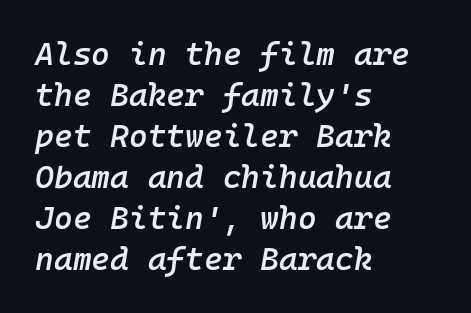
Q: Is the text bold? A: Semi-bold.
Q: Is the text italic (slanted)? A: Yes, it leans right by about 10 degrees.
Q: Is the text underlined? A: No.
Q: How is the paragraph aligned? A: Left-aligned.
Q: Is the spacing between letters normal or unusually wide? A: Normal.
Q: Is the spacing between lines tight, normal or loose? A: Normal.
Q: Width (condensed, normal, or wide)? A: Normal.
Q: Stroke contrast? A: Low.
Q: x-height? A: Medium.
Q: Monospaced? A: Yes.
